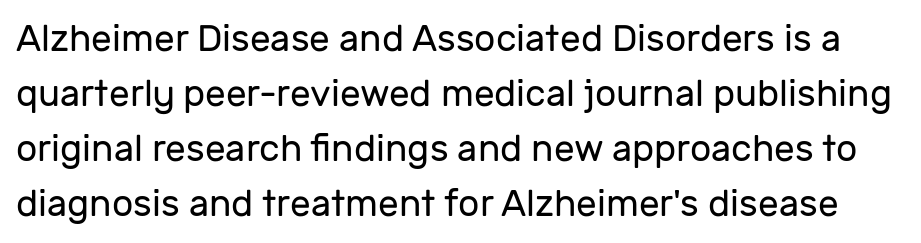
The letters look calm and open, with moderate or lighter stems. Anything drawn beneath the words? Only blank space. Unlike italic type, these characters show no tilt at all. Note: no serifs on the glyphs. Between one letter and the next there's only the usual sliver of space.
